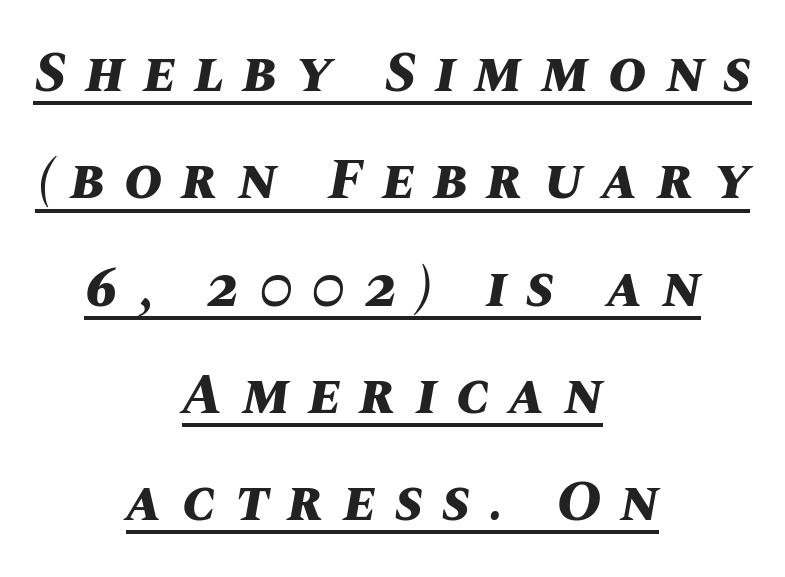
Q: Is the text bold? A: Yes.
Q: Is the text italic (slanted)? A: Yes, it leans right by about 10 degrees.
Q: Is the text underlined? A: Yes.
Q: How is the paragraph aligned? A: Centered.
Q: Is the spacing between letters normal or unusually wide? A: Unusually wide.
Q: Width (condensed, normal, or wide)? A: Normal.
Q: Stroke contrast? A: Medium.
Q: x-height? A: Large.
Q: Monospaced? A: No.
